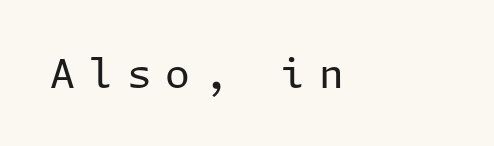
Q: Is the text bold? A: No.
Q: Is the text italic (slanted)? A: No, it is upright.
Q: Is the typeface a serif or a sans-serif typeface? A: Sans-serif.
Q: Is the text underlined? A: No.
Q: How is the paragraph aligned? A: Left-aligned.
Q: Is the spacing between letters normal or unusually wide? A: Unusually wide.
Q: Width (condensed, normal, or wide)? A: Normal.
Q: Stroke contrast? A: Low.
Q: x-height? A: Medium.
